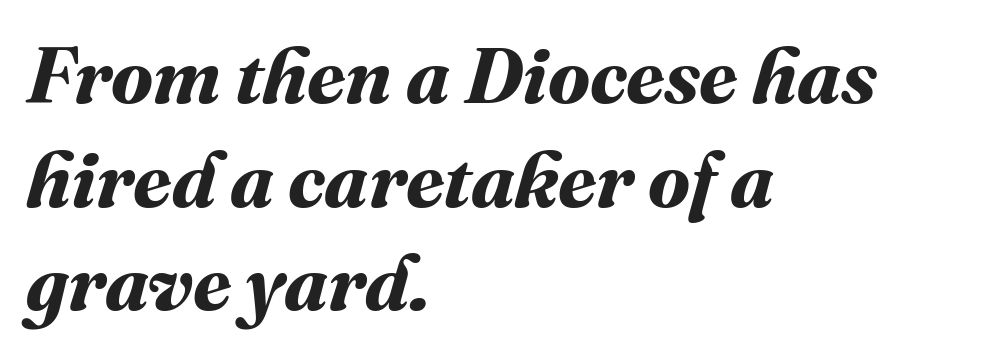
{"bold": "yes", "weight": "bold", "width": "normal", "stroke_contrast": "medium", "x_height": "medium", "monospaced": "no", "underline": "no", "align": "left", "line_spacing": "normal", "line_spacing_ratio": 1.33, "letter_spacing": "normal", "letter_spacing_em": 0.0, "glyph_px": 78}
